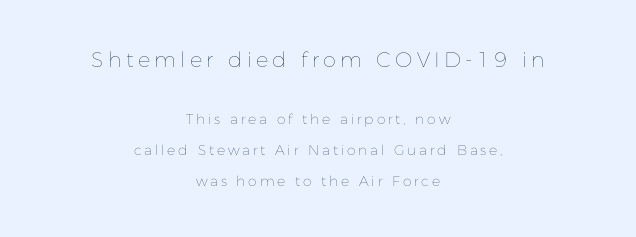
{"italic": "no", "bold": "no", "underline": "no", "align": "center", "line_spacing": "loose", "line_spacing_ratio": 2.23, "letter_spacing": "wide", "letter_spacing_em": 0.2, "larger_block": "first", "size_ratio": 1.5, "glyph_px": 21}
